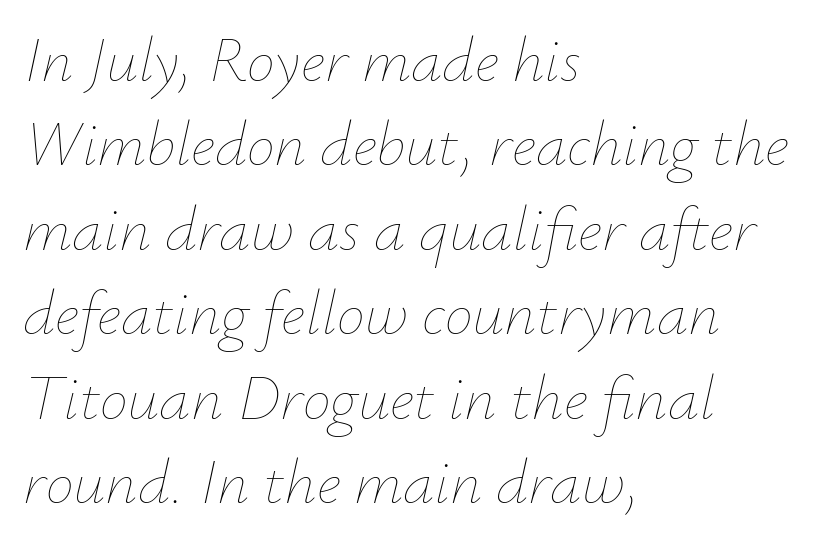
Q: Is the text bold? A: No.
Q: Is the text italic (slanted)? A: Yes, it leans right by about 12 degrees.
Q: Is the text underlined? A: No.
Q: How is the paragraph aligned? A: Left-aligned.
Q: Is the spacing between letters normal or unusually wide? A: Normal.
Q: Is the spacing between lines tight, normal or loose? A: Normal.
Q: Width (condensed, normal, or wide)? A: Normal.
Q: Stroke contrast? A: Low.
Q: x-height? A: Small.
Q: Monospaced? A: No.
